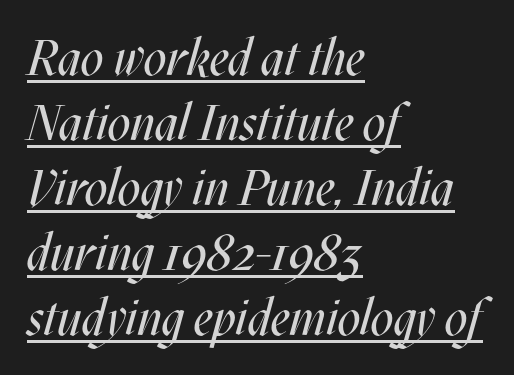
There's an unmistakable incline to the writing here. Compared with undecorated copy, this sample adds a rule below the words. These lines are rendered in a variable-pitch font. The font sits on the lighter half of the weight spectrum, regular included. What's the leading like? Ordinary, nothing unusual. Nobody touched the tracking dial on this one.
